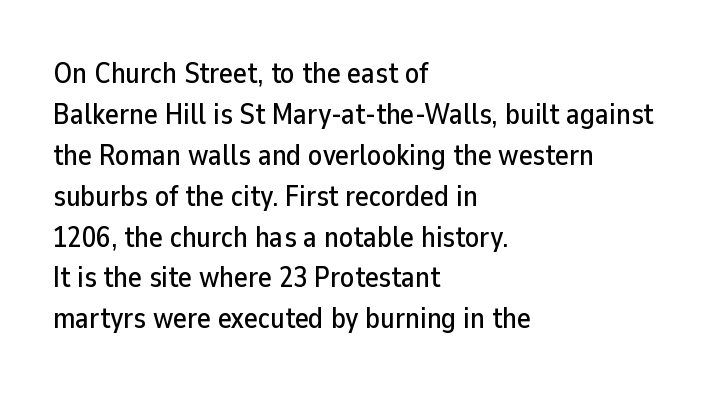
Q: Is the text italic (slanted)? A: No, it is upright.
Q: Is the typeface a serif or a sans-serif typeface? A: Sans-serif.
Q: Is the text underlined? A: No.
Q: How is the paragraph aligned? A: Left-aligned.
Q: Is the spacing between letters normal or unusually wide? A: Normal.
Q: Is the spacing between lines tight, normal or loose? A: Normal.
Q: Width (condensed, normal, or wide)? A: Normal.
Q: Stroke contrast? A: Low.
Q: x-height? A: Medium.
Q: Monospaced? A: No.
